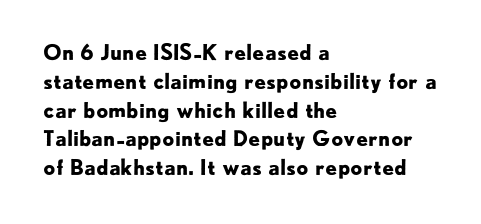
The image shows 21 px bold type, upright; set left-aligned, normal line spacing (1.37x), normal letter spacing, not underlined.
